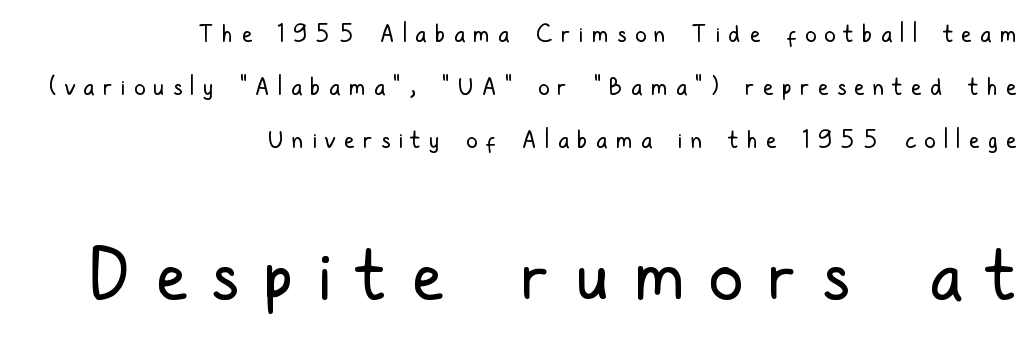
The image shows 69 px regular-weight, condensed sans-serif type, upright; set right-aligned, loose line spacing (2.3x), unusually wide letter spacing (+0.37 em), not underlined; the second (bottom) block is 3.0x larger; low stroke contrast and a medium x-height.
